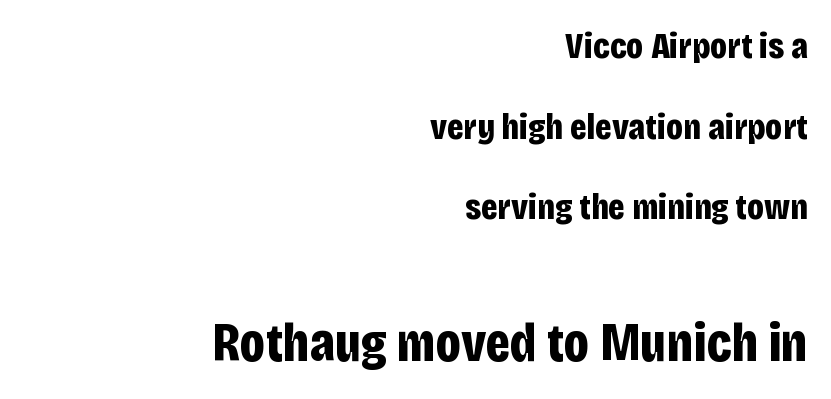
The block sitting lower on the canvas is the one with enlarged characters. Nothing unusual about the tracking: characters are spaced as the font intends. The zone under the glyphs is completely vacant. The lines are quadded right.
